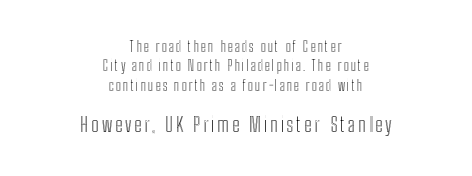
{"italic": "no", "underline": "no", "align": "center", "line_spacing": "normal", "line_spacing_ratio": 1.39, "larger_block": "second", "size_ratio": 1.43, "glyph_px": 20}
